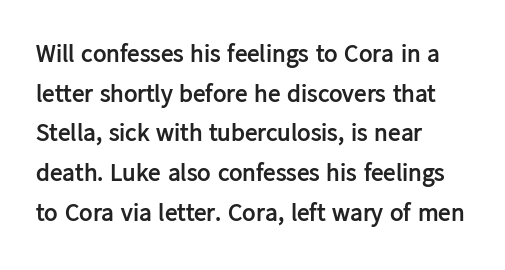
The words here are not underlined. Glyph-to-glyph distance matches everyday printed text. The rows are spaced the way most documents space them. The lettering holds an erect, upright posture throughout. Heavy-handed strokes throughout: this text is bold. Which margin do the lines hug? The left one — the right edge is uneven.
